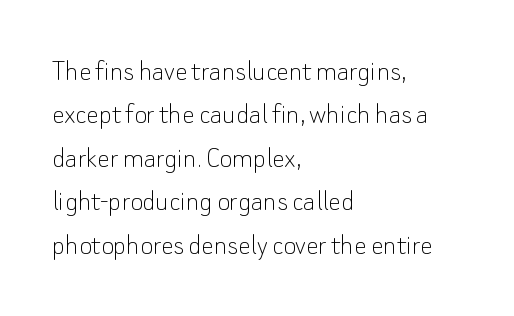
Q: Is the text bold? A: No.
Q: Is the text italic (slanted)? A: No, it is upright.
Q: Is the typeface a serif or a sans-serif typeface? A: Sans-serif.
Q: Is the text underlined? A: No.
Q: How is the paragraph aligned? A: Left-aligned.
Q: Is the spacing between letters normal or unusually wide? A: Normal.
Q: Is the spacing between lines tight, normal or loose? A: Normal.
Q: Width (condensed, normal, or wide)? A: Normal.
Q: Stroke contrast? A: Low.
Q: x-height? A: Small.
Q: Monospaced? A: No.
